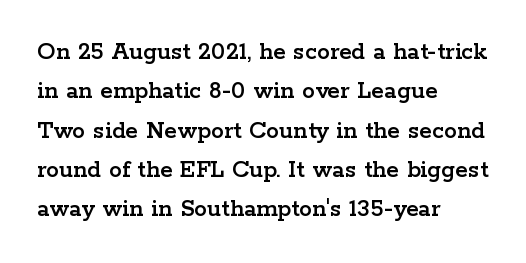
This rendering features lettering with no underline. Every row of glyphs begins at an identical x-position on the left. The leading is moderate, giving the passage an even texture. When letters stand straight like this, we call the style roman or upright.
